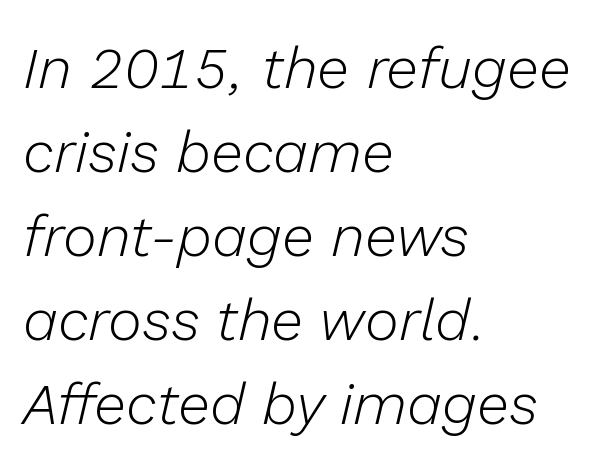
The passage shown is not underscored anywhere. Does the copy run flush right? No — it runs flush left. Is there much room between lines? A standard amount, neither cramped nor airy. The letters advance in unequal steps, a hallmark of proportional type. Style check: oblique.
